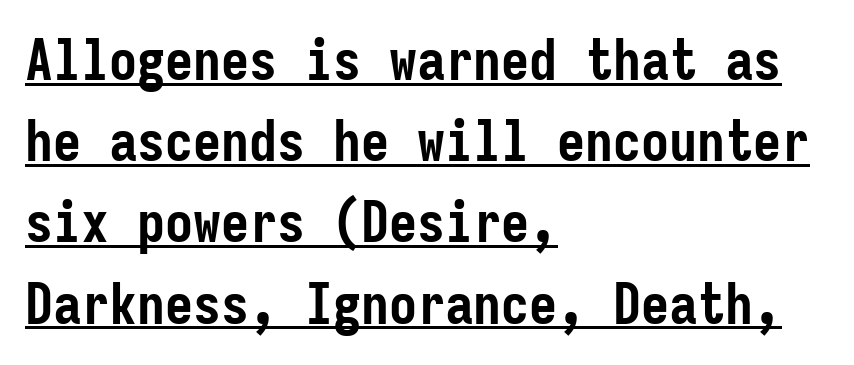
The image shows 56 px semibold, condensed sans-serif type, upright, monospaced; set left-aligned, normal line spacing (1.45x), normal letter spacing, underlined; low stroke contrast and a medium x-height.
